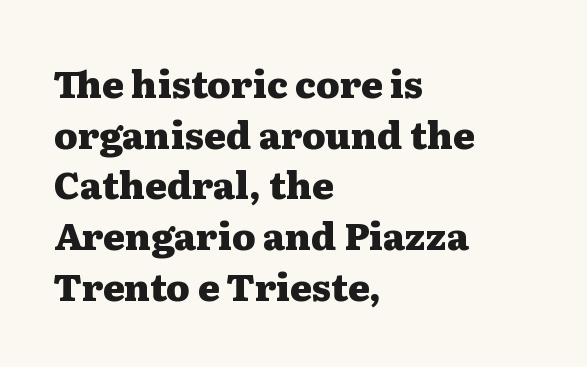
The rendering uses a bold face; every stroke is thick and dark. Looks like regular typesetting: each glyph gets only the width it needs. This is the regular roman posture of the typeface. The type family on display is of the serif kind. Anything drawn beneath the words? Only blank space. This rendering uses left alignment, leaving the right contour irregular.
